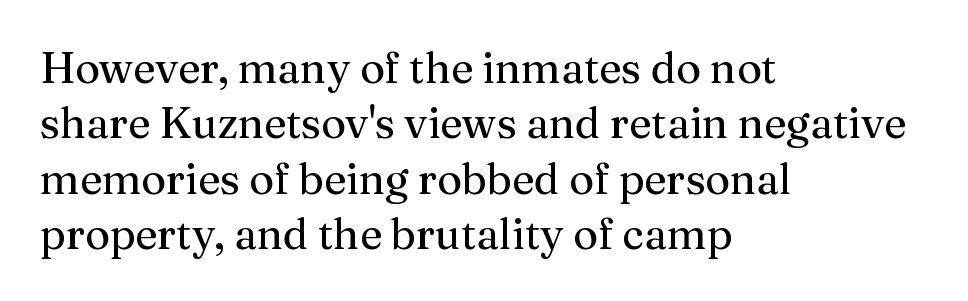
Q: Is the text bold? A: No.
Q: Is the text italic (slanted)? A: No, it is upright.
Q: Is the typeface a serif or a sans-serif typeface? A: Serif.
Q: Is the text underlined? A: No.
Q: How is the paragraph aligned? A: Left-aligned.
Q: Is the spacing between letters normal or unusually wide? A: Normal.
Q: Is the spacing between lines tight, normal or loose? A: Normal.
Q: Width (condensed, normal, or wide)? A: Normal.
Q: Stroke contrast? A: Medium.
Q: x-height? A: Medium.
Q: Monospaced? A: No.
